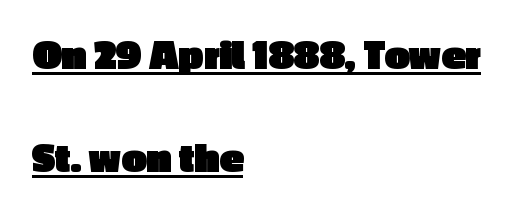
{"serif": "no", "italic": "no", "bold": "yes", "weight": "heavy", "width": "normal", "x_height": "medium", "monospaced": "no", "underline": "yes", "align": "left", "line_spacing": "loose", "line_spacing_ratio": 2.34, "letter_spacing": "normal", "letter_spacing_em": 0.0, "glyph_px": 44}
